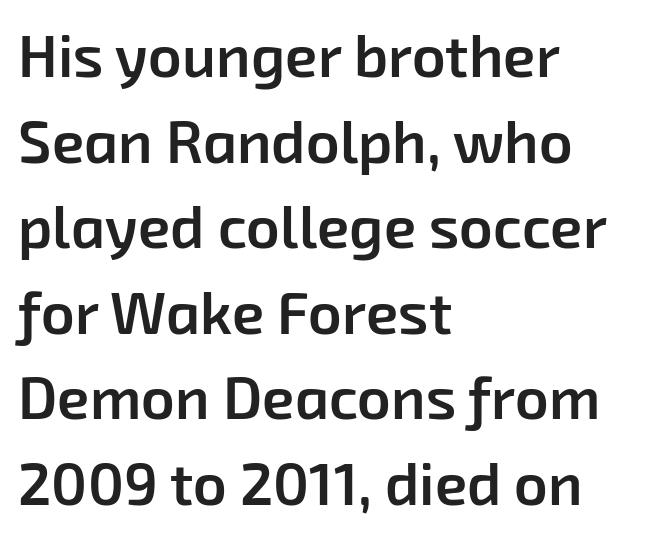
{"serif": "no", "bold": "semi", "weight": "semibold", "width": "normal", "stroke_contrast": "low", "x_height": "medium", "monospaced": "no", "underline": "no", "align": "left", "line_spacing": "normal", "line_spacing_ratio": 1.45, "letter_spacing": "normal", "letter_spacing_em": 0.0, "glyph_px": 59}
